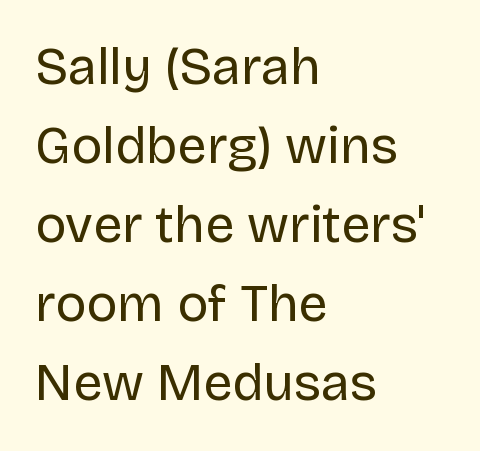
{"serif": "no", "italic": "no", "bold": "no", "weight": "regular", "width": "normal", "stroke_contrast": "low", "x_height": "large", "monospaced": "no", "underline": "no", "align": "left", "line_spacing": "normal", "line_spacing_ratio": 1.52, "letter_spacing": "normal", "letter_spacing_em": 0.0, "glyph_px": 52}
